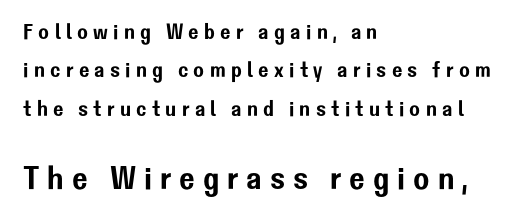
Q: Is the text italic (slanted)? A: No, it is upright.
Q: Is the typeface a serif or a sans-serif typeface? A: Sans-serif.
Q: Is the text underlined? A: No.
Q: How is the paragraph aligned? A: Left-aligned.
Q: Is the spacing between letters normal or unusually wide? A: Unusually wide.
Q: Which block of text is set in a larger size, the first (top) or the second (bottom)? A: The second (bottom) one.
Q: Width (condensed, normal, or wide)? A: Normal.
Q: Stroke contrast? A: Low.
Q: x-height? A: Medium.
Q: Monospaced? A: No.
